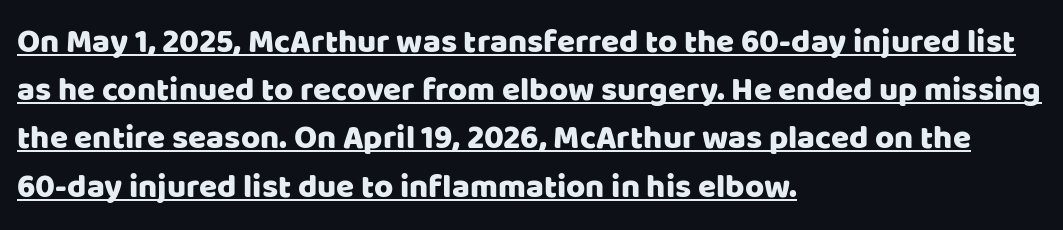
The block of text has a typical density, with ordinary space between rows. Check where the strokes stop: nothing finishes them off — pure sans. The passage shown has conventional tracking throughout. These lines are rendered in a variable-pitch font. These lines are set flush left with a ragged right edge.
